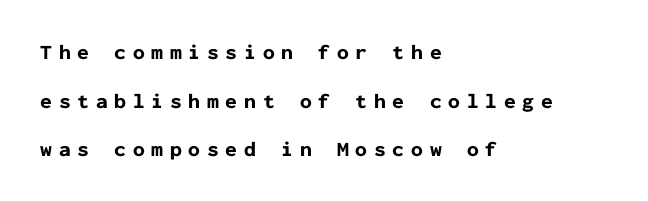
Its strokes are broad and dark, the hallmark of bold type. The letters stand upright; this is a roman face. The words here are not underlined. Summary of vertical rhythm: relaxed, with wide interline spacing.
